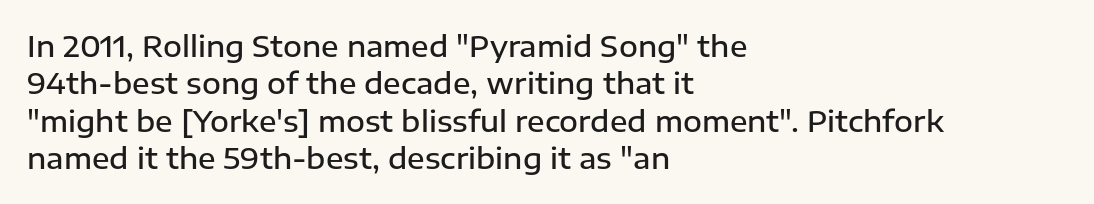
Q: Is the text bold? A: Semi-bold.
Q: Is the text italic (slanted)? A: No, it is upright.
Q: Is the typeface a serif or a sans-serif typeface? A: Sans-serif.
Q: Is the text underlined? A: No.
Q: How is the paragraph aligned? A: Left-aligned.
Q: Is the spacing between letters normal or unusually wide? A: Normal.
Q: Is the spacing between lines tight, normal or loose? A: Normal.
Q: Width (condensed, normal, or wide)? A: Normal.
Q: Stroke contrast? A: Low.
Q: x-height? A: Medium.
Q: Monospaced? A: No.
